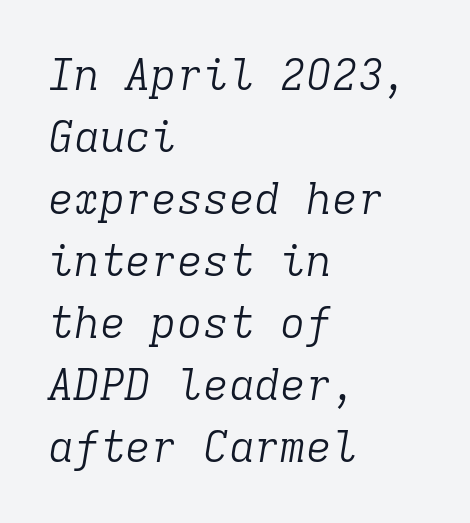
{"serif": "yes", "italic": "yes", "lean": "right", "slant_degrees": 9, "bold": "no", "weight": "light", "width": "normal", "stroke_contrast": "low", "x_height": "medium", "monospaced": "yes", "underline": "no", "align": "left", "line_spacing": "normal", "line_spacing_ratio": 1.44, "letter_spacing": "normal", "letter_spacing_em": 0.0, "glyph_px": 43}
